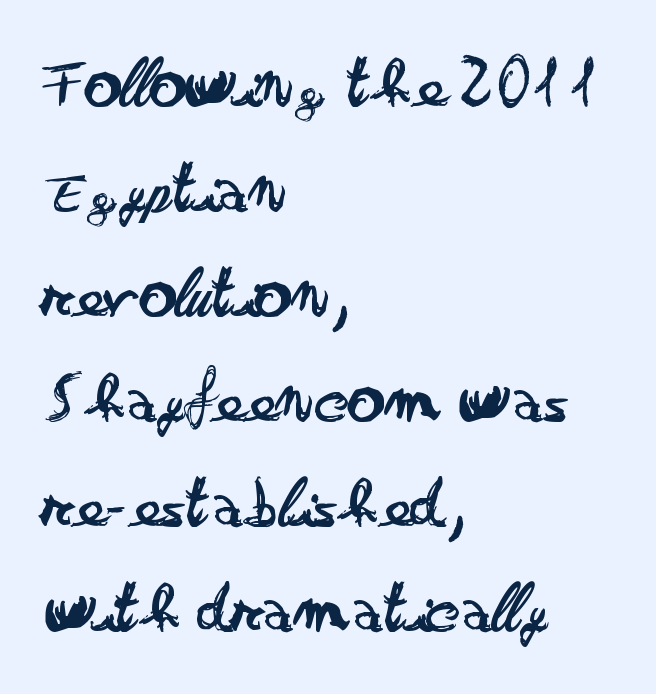
The image shows 74 px regular-weight, wide sans-serif type, upright; set left-aligned, normal line spacing (1.42x), normal letter spacing, not underlined; low stroke contrast and a small x-height.
